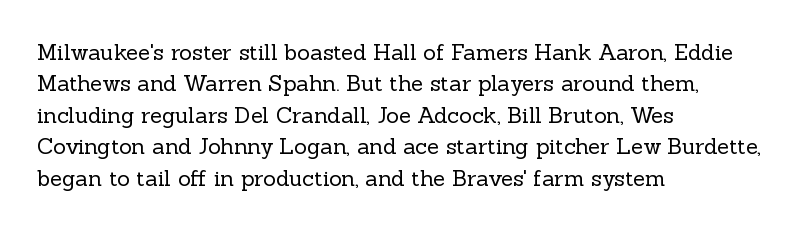
The line-height multiplier appears to be the usual default. The ragged edge is on the right, which tells us the setting is flush left. A typesetter would mark this as roman, not italic. This sample uses plain, unmodified letter spacing. No letter is thick-stroked: the sample isn't bold.
